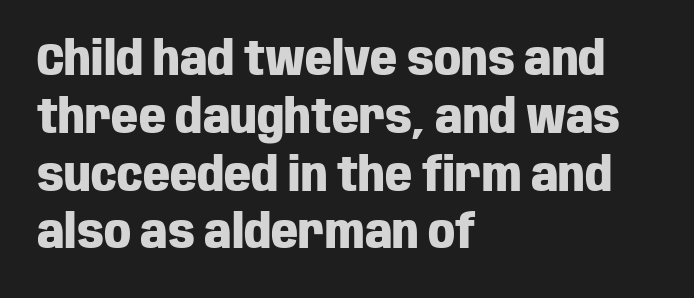
Note the varied advance widths — an 'i' is clearly narrower than an 'm'. This sample uses an upright cut, with every glyph sitting square on the baseline. Does the type have serifs? No, each stem ends abruptly. The foot of each line stays bare and open.
